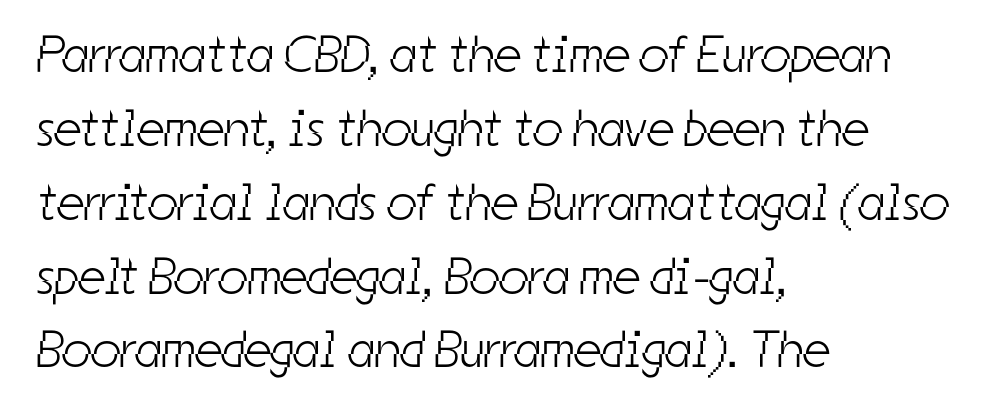
The image shows 52 px light, condensed sans-serif type; set left-aligned, normal line spacing (1.42x), normal letter spacing, not underlined; low stroke contrast and a medium x-height.
